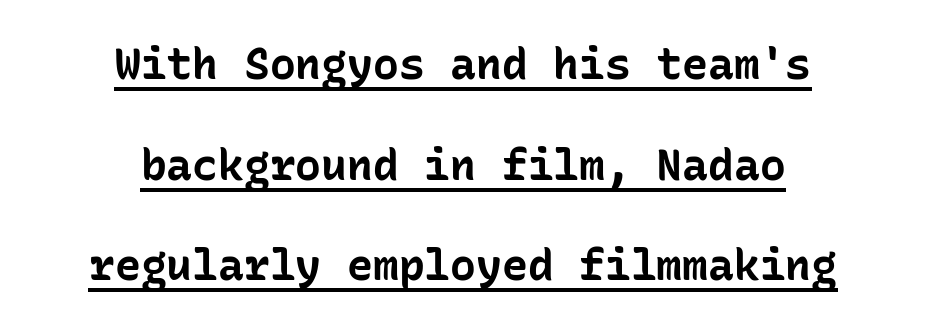
The image shows 43 px bold sans-serif type, upright, monospaced; set centered, loose line spacing (2.34x), normal letter spacing, underlined; low stroke contrast and a medium x-height.
